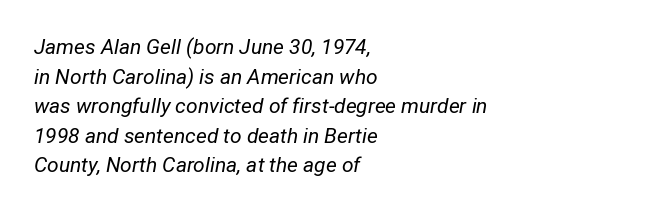
{"italic": "yes", "lean": "right", "slant_degrees": 12, "bold": "no", "underline": "no", "align": "left", "line_spacing": "normal", "line_spacing_ratio": 1.41, "letter_spacing": "normal", "letter_spacing_em": 0.0, "glyph_px": 21}
